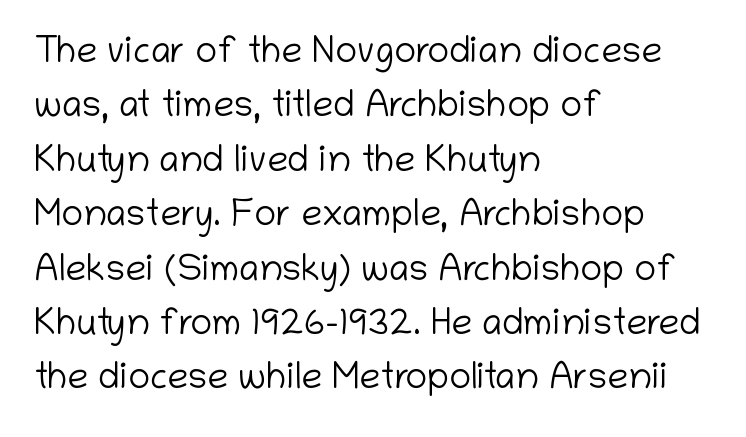
Q: Is the text bold? A: No.
Q: Is the text italic (slanted)? A: No, it is upright.
Q: Is the typeface a serif or a sans-serif typeface? A: Sans-serif.
Q: Is the text underlined? A: No.
Q: How is the paragraph aligned? A: Left-aligned.
Q: Is the spacing between letters normal or unusually wide? A: Normal.
Q: Is the spacing between lines tight, normal or loose? A: Normal.
Q: Width (condensed, normal, or wide)? A: Normal.
Q: Stroke contrast? A: Low.
Q: x-height? A: Medium.
Q: Monospaced? A: No.
